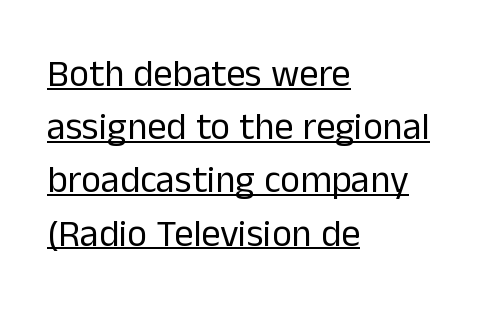
The vertical gap from one line to the next is medium. This sample carries an underscore along the baseline area. The weight would be labelled regular, book, light, or lighter still. Nobody touched the tracking dial on this one. Does the copy run flush right? No — it runs flush left.
